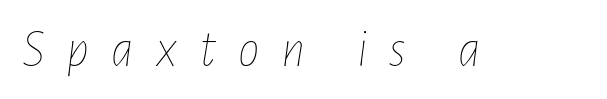
Underline: absent. Would a proofreader flag this as italicized? Yes. Stems and bowls with no extra thickness — not bold. A typesetter would call this proportional, since set widths differ per character.
